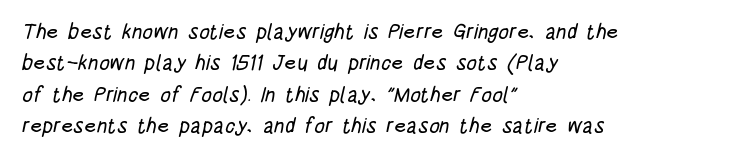
The image shows 21 px text type; set left-aligned, normal line spacing (1.5x), normal letter spacing, not underlined.
